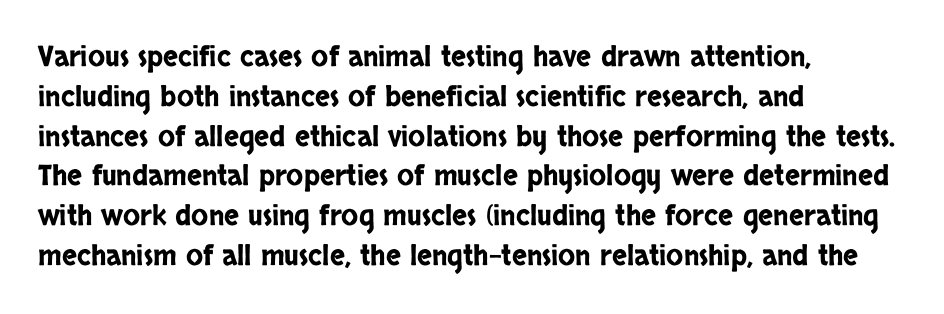
{"serif": "no", "italic": "no", "width": "condensed", "stroke_contrast": "low", "x_height": "large", "monospaced": "no", "underline": "no", "align": "left", "line_spacing": "normal", "line_spacing_ratio": 1.42, "letter_spacing": "normal", "letter_spacing_em": 0.0, "glyph_px": 28}
